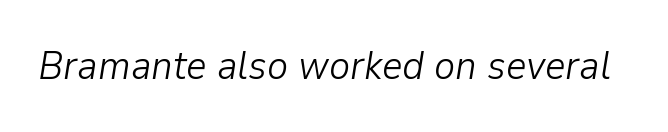
The image shows 40 px light type, italic (leaning right); set normal letter spacing, not underlined; low stroke contrast and a medium x-height.
